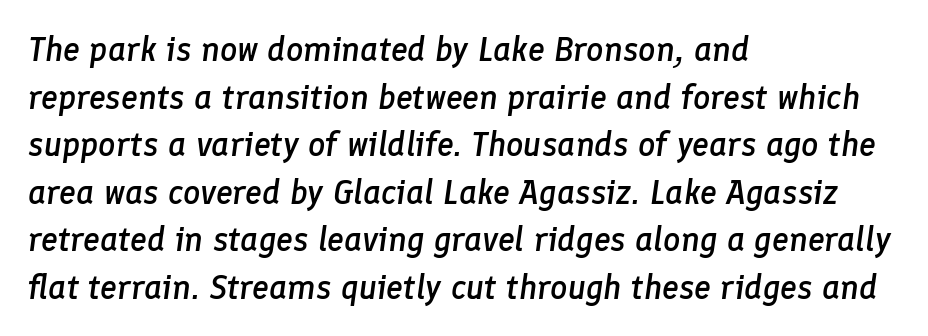
Q: Is the text bold? A: Semi-bold.
Q: Is the text italic (slanted)? A: Yes, it leans right by about 8 degrees.
Q: Is the text underlined? A: No.
Q: How is the paragraph aligned? A: Left-aligned.
Q: Is the spacing between letters normal or unusually wide? A: Normal.
Q: Is the spacing between lines tight, normal or loose? A: Normal.
Q: Width (condensed, normal, or wide)? A: Normal.
Q: Stroke contrast? A: Low.
Q: x-height? A: Medium.
Q: Monospaced? A: No.
